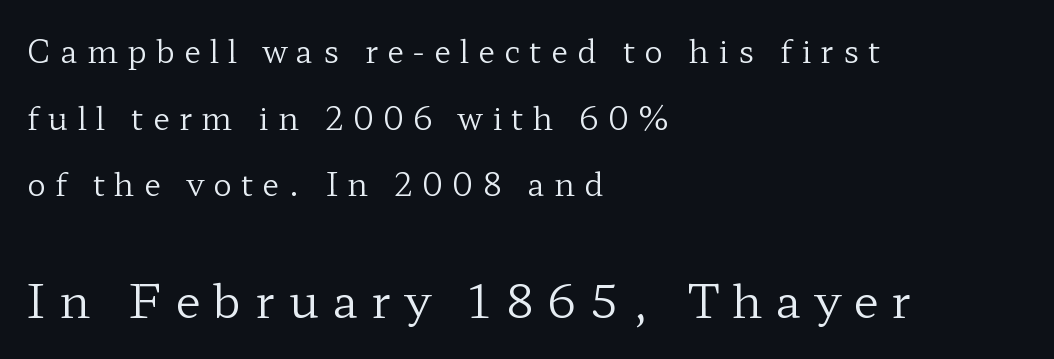
The image shows 46 px regular-weight, wide serif type, upright; set left-aligned, loose line spacing (2.15x), unusually wide letter spacing (+0.3 em), not underlined; the second (bottom) block is 1.48x larger; low stroke contrast and a medium x-height.
